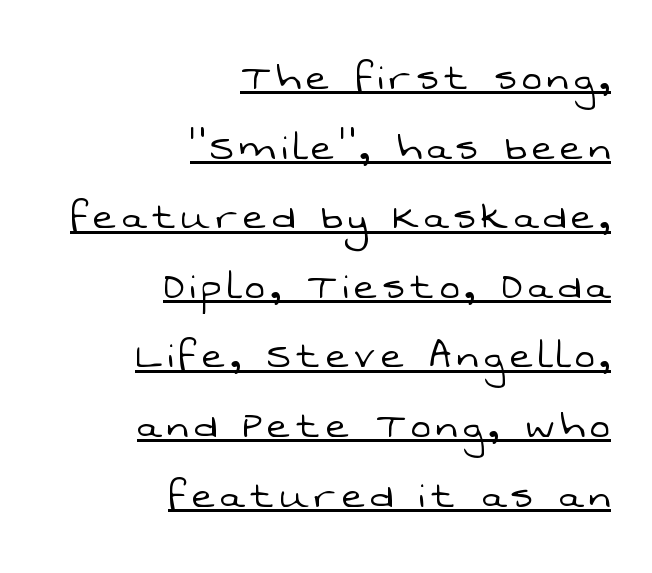
Q: Is the text bold? A: No.
Q: Is the typeface a serif or a sans-serif typeface? A: Sans-serif.
Q: Is the text underlined? A: Yes.
Q: How is the paragraph aligned? A: Right-aligned.
Q: Is the spacing between lines tight, normal or loose? A: Normal.
Q: Width (condensed, normal, or wide)? A: Normal.
Q: Stroke contrast? A: Low.
Q: x-height? A: Medium.
Q: Monospaced? A: No.
